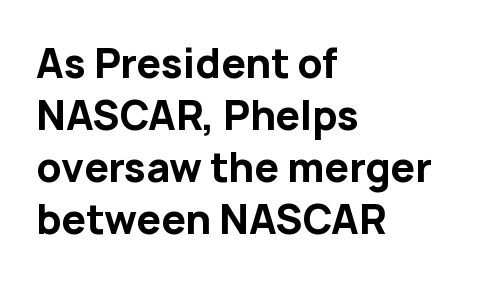
The image shows 39 px bold sans-serif type, upright; set left-aligned, normal line spacing (1.33x), normal letter spacing, not underlined; low stroke contrast and a medium x-height.
